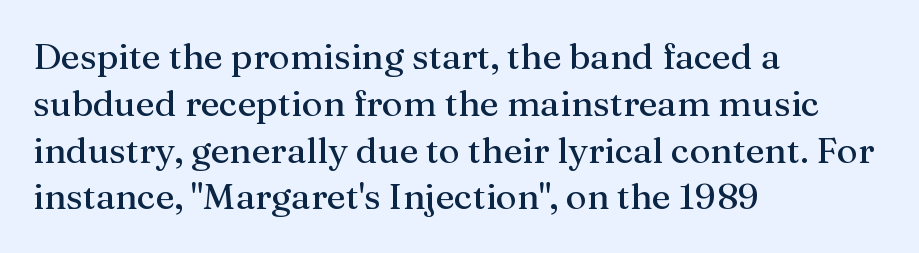
{"serif": "yes", "italic": "no", "width": "normal", "stroke_contrast": "medium", "x_height": "medium", "monospaced": "no", "underline": "no", "align": "left", "line_spacing": "normal", "line_spacing_ratio": 1.3, "letter_spacing": "normal", "letter_spacing_em": 0.0, "glyph_px": 36}
